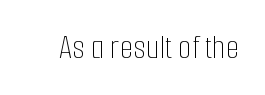
The image shows 35 px thin, condensed type, upright; set normal letter spacing, not underlined; low stroke contrast and a medium x-height.
